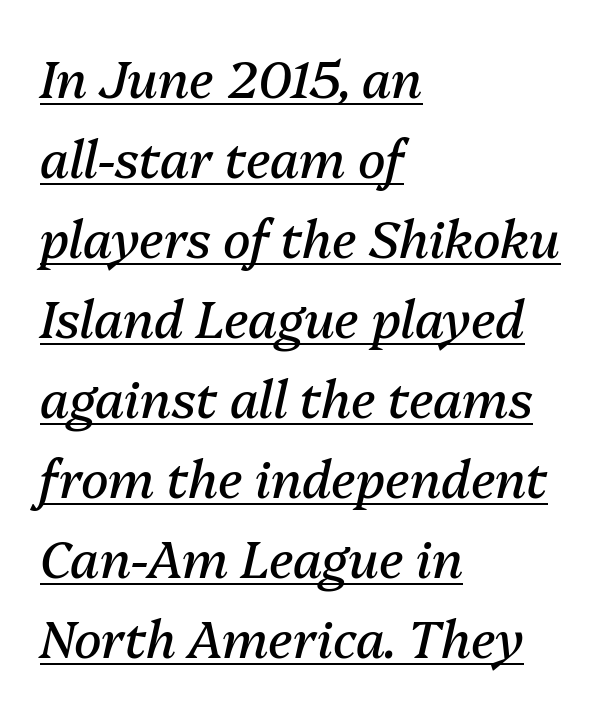
Q: Is the text bold? A: No.
Q: Is the text italic (slanted)? A: Yes, it leans right by about 13 degrees.
Q: Is the text underlined? A: Yes.
Q: How is the paragraph aligned? A: Left-aligned.
Q: Is the spacing between letters normal or unusually wide? A: Normal.
Q: Is the spacing between lines tight, normal or loose? A: Normal.
Q: Width (condensed, normal, or wide)? A: Normal.
Q: Stroke contrast? A: Medium.
Q: x-height? A: Medium.
Q: Monospaced? A: No.
